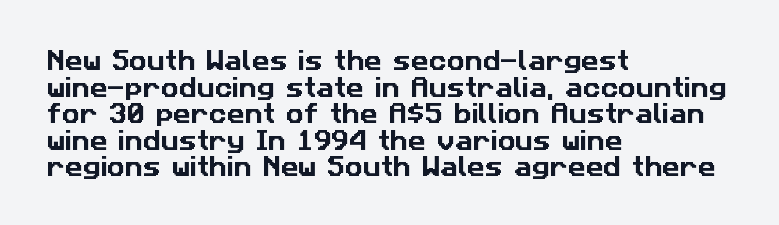
{"underline": "no", "align": "left", "line_spacing_ratio": 1.21, "letter_spacing": "normal", "letter_spacing_em": 0.0, "glyph_px": 22}
